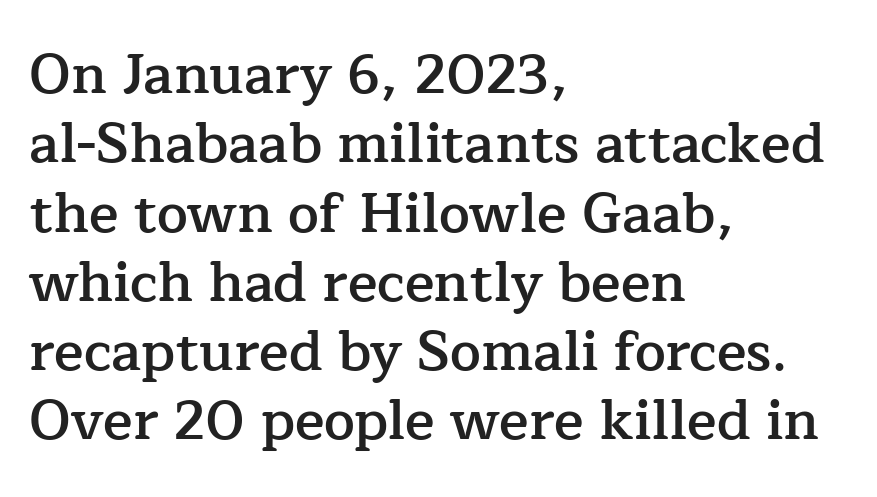
This sample uses plain, unmodified letter spacing. Clear beneath every line of the passage. Short and long lines alike share a common starting point at left. Notice how the stems are strictly vertical — no italics here. Students, this is semibold: more ink than regular, less than bold.
